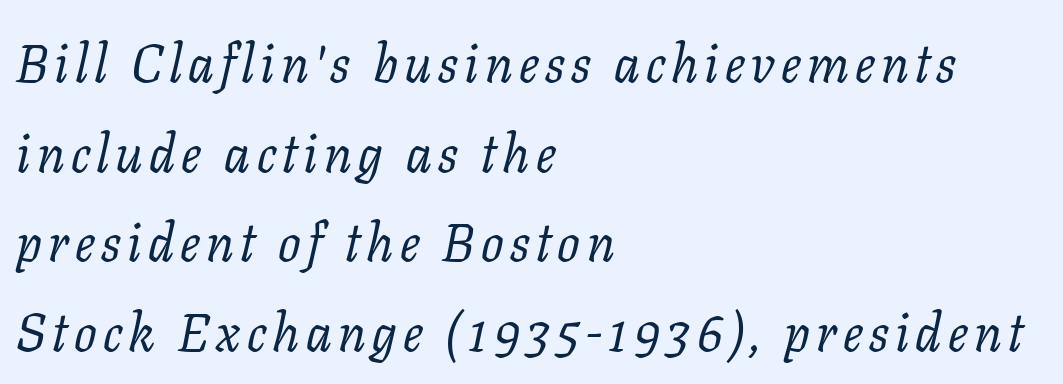
{"serif": "yes", "italic": "yes", "lean": "right", "slant_degrees": 11, "bold": "no", "weight": "regular", "width": "normal", "stroke_contrast": "low", "x_height": "medium", "monospaced": "no", "underline": "no", "align": "left", "line_spacing": "normal", "line_spacing_ratio": 1.69, "glyph_px": 53}
